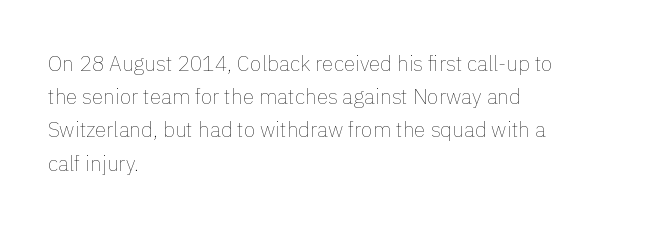
Q: Is the text bold? A: No.
Q: Is the text italic (slanted)? A: No, it is upright.
Q: Is the text underlined? A: No.
Q: How is the paragraph aligned? A: Left-aligned.
Q: Is the spacing between letters normal or unusually wide? A: Normal.
Q: Is the spacing between lines tight, normal or loose? A: Normal.
